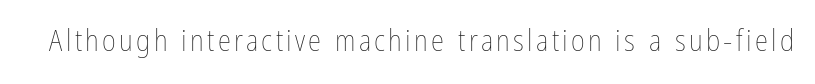
Q: Is the text bold? A: No.
Q: Is the text italic (slanted)? A: No, it is upright.
Q: Is the text underlined? A: No.
Q: Width (condensed, normal, or wide)? A: Condensed.
Q: Stroke contrast? A: Low.
Q: x-height? A: Medium.
Q: Monospaced? A: No.
